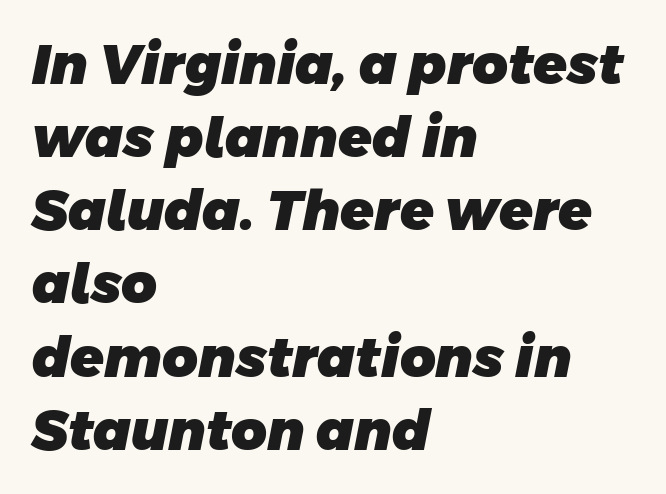
The image shows 55 px heavy sans-serif type; set left-aligned, normal line spacing (1.33x), normal letter spacing, not underlined; low stroke contrast and a large x-height.
